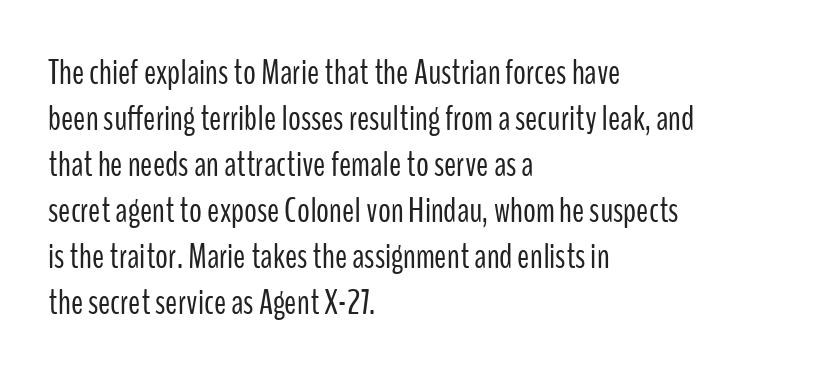
Q: Is the text bold? A: No.
Q: Is the text italic (slanted)? A: No, it is upright.
Q: Is the typeface a serif or a sans-serif typeface? A: Sans-serif.
Q: Is the text underlined? A: No.
Q: How is the paragraph aligned? A: Left-aligned.
Q: Is the spacing between letters normal or unusually wide? A: Normal.
Q: Is the spacing between lines tight, normal or loose? A: Normal.
Q: Width (condensed, normal, or wide)? A: Condensed.
Q: Stroke contrast? A: Low.
Q: x-height? A: Medium.
Q: Monospaced? A: No.
